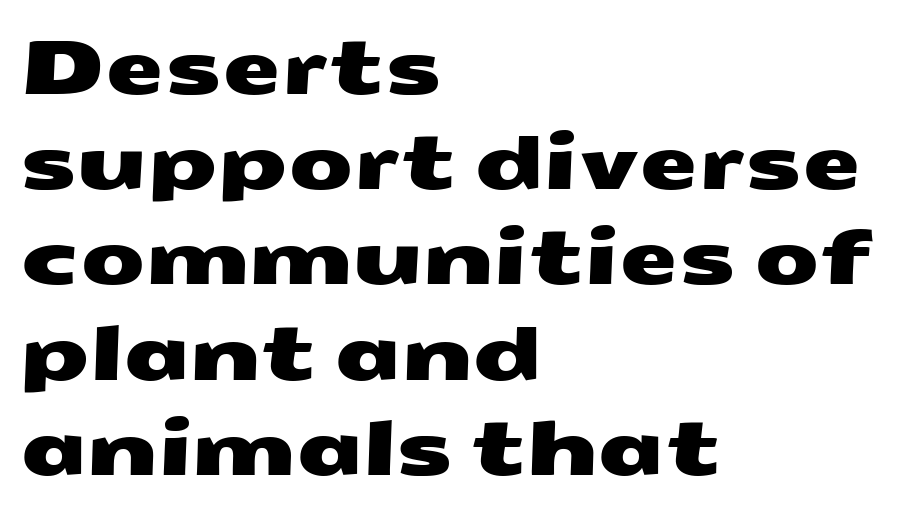
Q: Is the typeface a serif or a sans-serif typeface? A: Sans-serif.
Q: Is the text underlined? A: No.
Q: How is the paragraph aligned? A: Left-aligned.
Q: Is the spacing between letters normal or unusually wide? A: Normal.
Q: Is the spacing between lines tight, normal or loose? A: Normal.
Q: Width (condensed, normal, or wide)? A: Wide.
Q: Stroke contrast? A: Medium.
Q: x-height? A: Medium.
Q: Monospaced? A: No.
